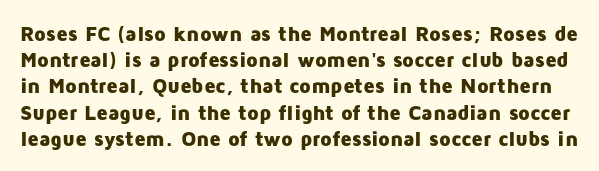
{"italic": "no", "bold": "yes", "underline": "no", "line_spacing": "normal", "line_spacing_ratio": 1.25, "letter_spacing": "normal", "letter_spacing_em": 0.0, "glyph_px": 21}
